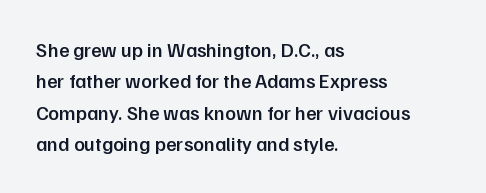
The characters look somewhat weighty, a semibold short of true bold. The passage shown is not underscored anywhere. Tall strokes in this sample are plumb rather than angled. Observe the ordinary spacing: letters are neighbours, not strangers.
